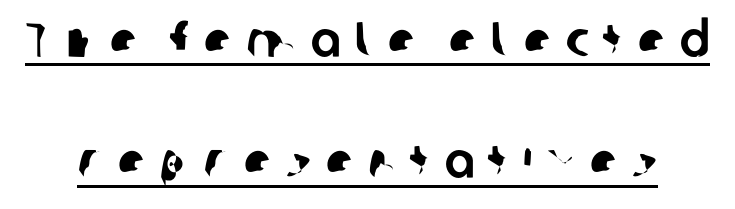
{"serif": "no", "width": "normal", "stroke_contrast": "low", "x_height": "medium", "monospaced": "no", "underline": "yes", "line_spacing": "loose", "line_spacing_ratio": 2.43, "letter_spacing": "wide", "letter_spacing_em": 0.29, "glyph_px": 50}
